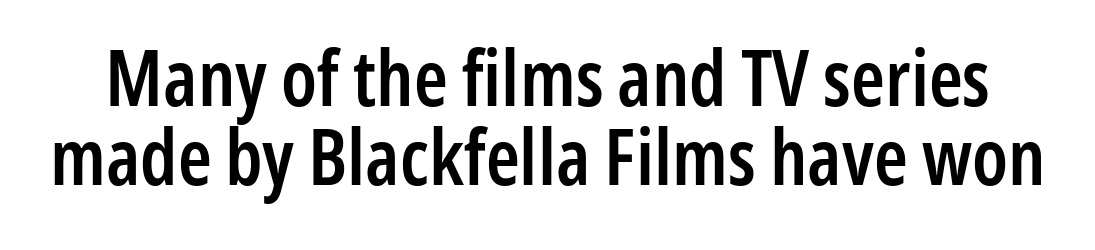
{"serif": "no", "italic": "no", "bold": "semi", "weight": "semibold", "width": "condensed", "stroke_contrast": "low", "x_height": "medium", "monospaced": "no", "underline": "no", "line_spacing": "tight", "line_spacing_ratio": 1.03, "letter_spacing": "normal", "letter_spacing_em": 0.0, "glyph_px": 77}
